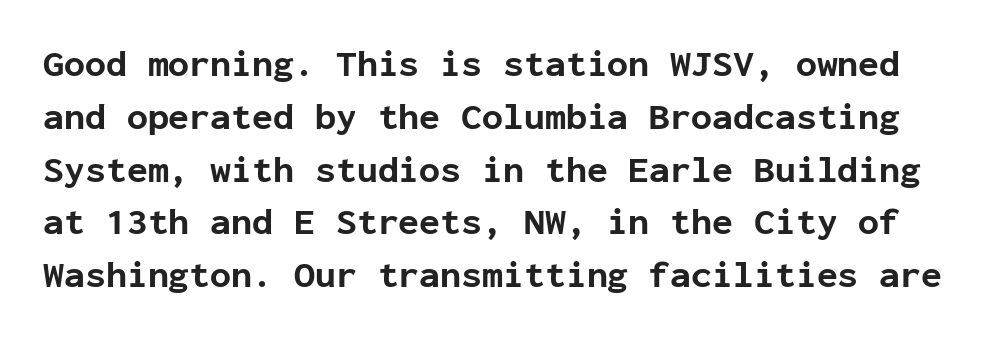
The image shows 38 px bold sans-serif type, upright, monospaced; set normal line spacing (1.39x), normal letter spacing, not underlined; low stroke contrast and a medium x-height.
